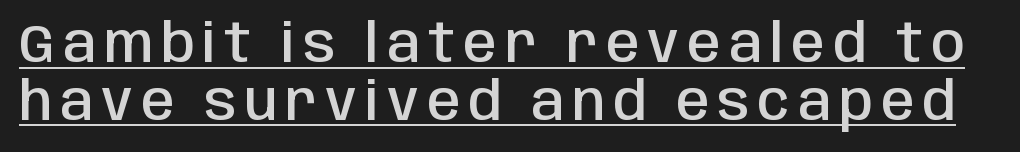
{"serif": "no", "italic": "no", "bold": "semi", "weight": "semibold", "width": "condensed", "stroke_contrast": "low", "x_height": "large", "monospaced": "no", "underline": "yes", "line_spacing": "tight", "line_spacing_ratio": 1.07, "glyph_px": 54}
